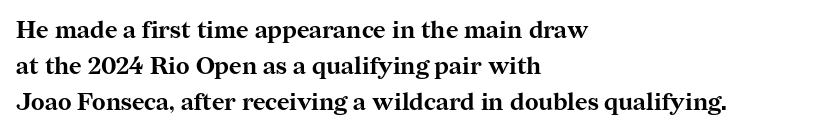
{"italic": "no", "bold": "yes", "underline": "no", "align": "left", "line_spacing": "normal", "line_spacing_ratio": 1.49, "letter_spacing": "normal", "letter_spacing_em": 0.0, "glyph_px": 24}
